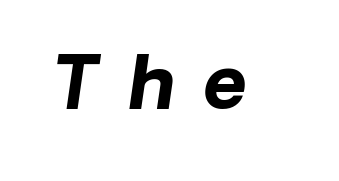
{"italic": "yes", "lean": "right", "slant_degrees": 8, "bold": "yes", "weight": "bold", "width": "normal", "stroke_contrast": "low", "x_height": "medium", "monospaced": "no", "underline": "no", "letter_spacing": "wide", "letter_spacing_em": 0.41, "glyph_px": 74}
